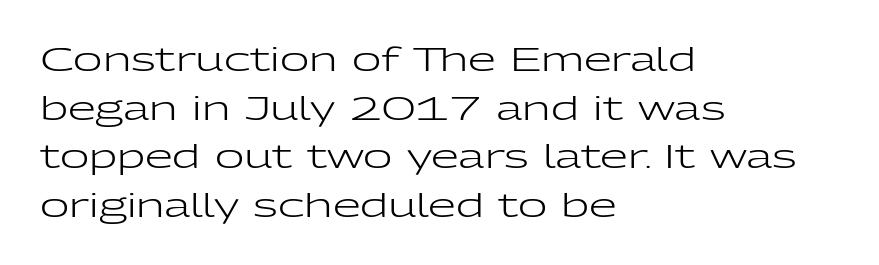
Q: Is the text bold? A: No.
Q: Is the text italic (slanted)? A: No, it is upright.
Q: Is the typeface a serif or a sans-serif typeface? A: Sans-serif.
Q: Is the text underlined? A: No.
Q: How is the paragraph aligned? A: Left-aligned.
Q: Is the spacing between letters normal or unusually wide? A: Normal.
Q: Is the spacing between lines tight, normal or loose? A: Normal.
Q: Width (condensed, normal, or wide)? A: Wide.
Q: Stroke contrast? A: Low.
Q: x-height? A: Medium.
Q: Monospaced? A: No.
